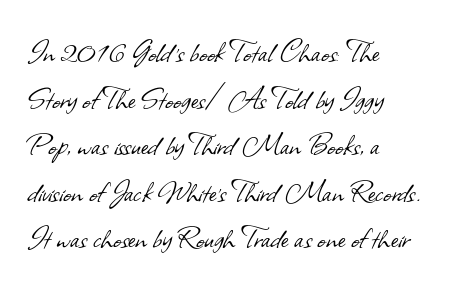
A sans-serif font was chosen for this passage. Compared with a typical body face, this is equally light or lighter still. Leading matches the norm, producing a regular column. Check the space under the baseline: it is left empty. In CSS terms this would be text-align: left. Does extra space separate the letters? No, they use regular spacing.
